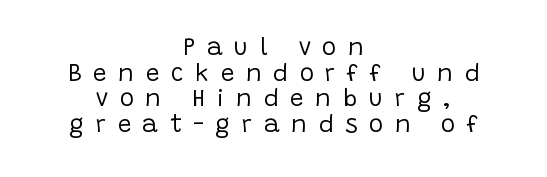
{"italic": "no", "bold": "no", "underline": "no", "align": "center", "line_spacing": "tight", "line_spacing_ratio": 1.07, "letter_spacing": "wide", "letter_spacing_em": 0.49, "glyph_px": 24}
